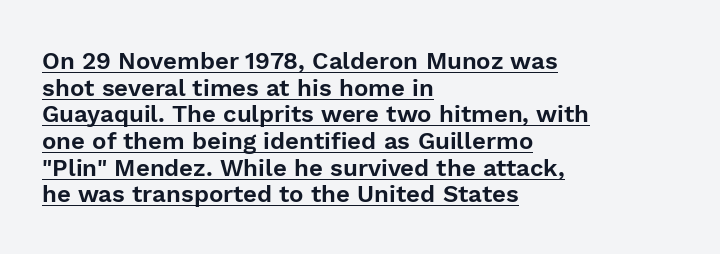
The rag falls on the right side of this text block. One glance says dense: line gaps are narrower than usual. The face used here appears with an underline applied. A typesetter would call this zero additional tracking.
